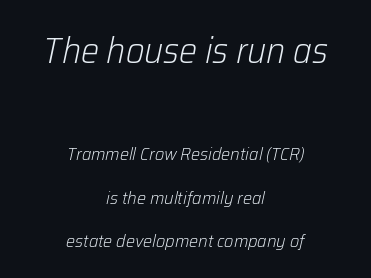
Just letters on the line, the space beneath them empty. Block one is the big one; block two sits smaller underneath. These lines are rendered in a variable-pitch font. The vertical gap from one line to the next is large. Does extra space separate the letters? No, they use regular spacing.
